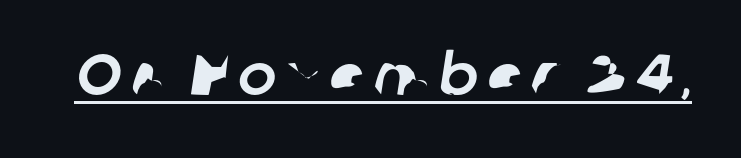
Q: Is the typeface a serif or a sans-serif typeface? A: Sans-serif.
Q: Is the text underlined? A: Yes.
Q: Width (condensed, normal, or wide)? A: Normal.
Q: Stroke contrast? A: Low.
Q: x-height? A: Medium.
Q: Monospaced? A: No.
